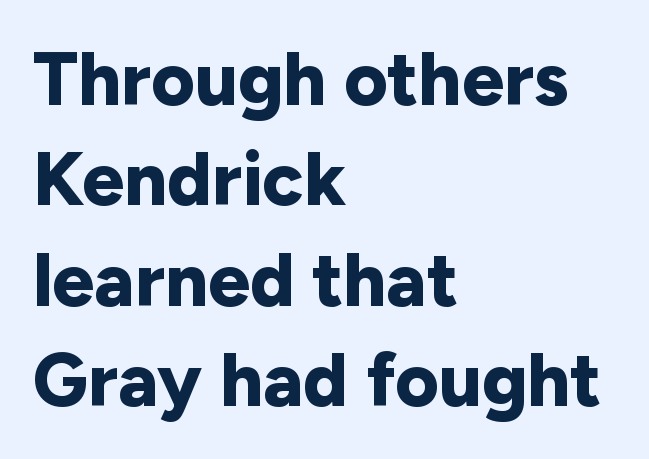
{"serif": "no", "italic": "no", "bold": "yes", "weight": "bold", "width": "normal", "stroke_contrast": "low", "x_height": "medium", "monospaced": "no", "underline": "no", "align": "left", "line_spacing": "normal", "line_spacing_ratio": 1.34, "letter_spacing": "normal", "letter_spacing_em": 0.0, "glyph_px": 75}
